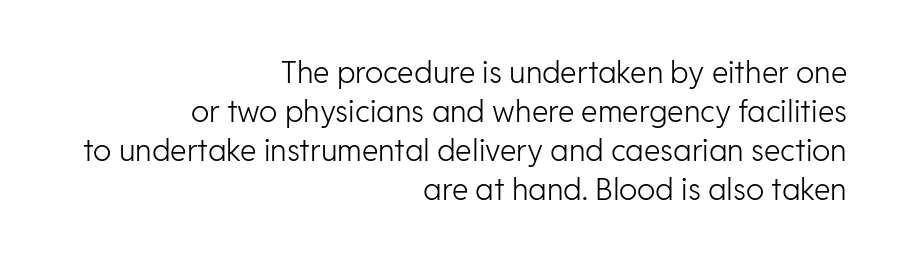
Letters rest on an invisible, unmarked baseline. This is the regular roman posture of the typeface. The passage shown is not bold in any degree. The setting favours the right margin, as signatures and pull-quotes sometimes do.
